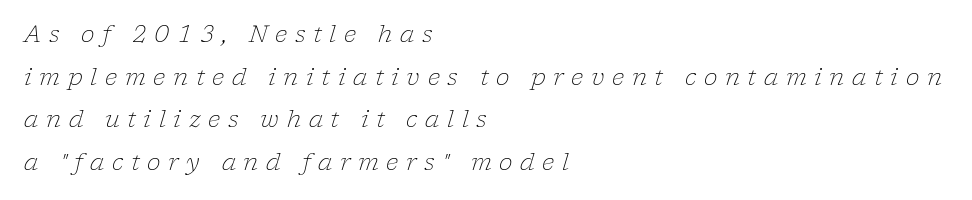
The image shows 23 px text type, italic (leaning right); set left-aligned, line spacing 1.85x, unusually wide letter spacing (+0.33 em), not underlined.
